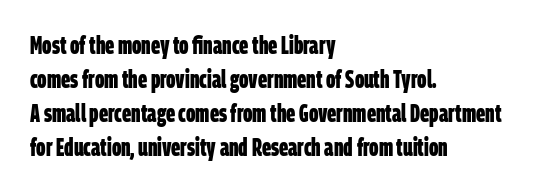
Q: Is the text bold? A: Yes.
Q: Is the text underlined? A: No.
Q: How is the paragraph aligned? A: Left-aligned.
Q: Is the spacing between letters normal or unusually wide? A: Normal.
Q: Is the spacing between lines tight, normal or loose? A: Normal.
